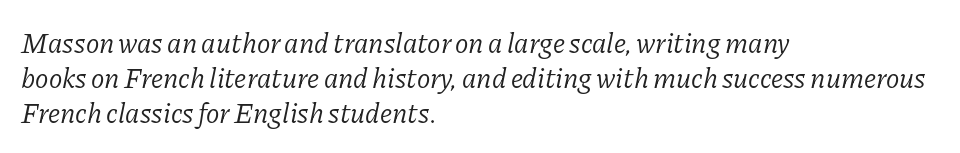
A normal amount of white space separates one row of letters from the next. The typeface has the unassuming heft of standard copy or less. Italic? Definitely — the glyphs are oblique. Observe the ordinary spacing: letters are neighbours, not strangers. The designer went with a serif here, giving each stem small feet.
